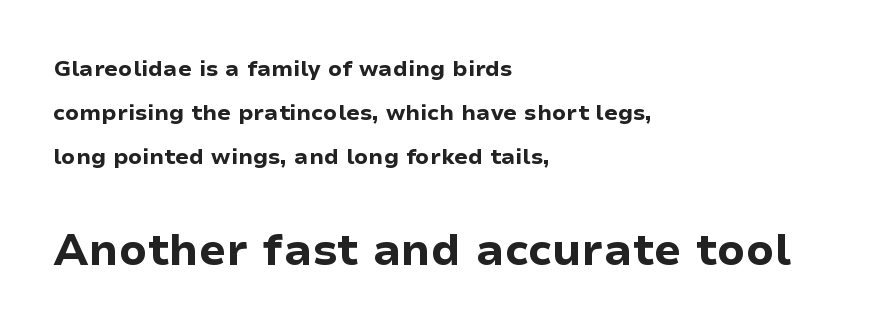
The image shows 44 px bold sans-serif type, upright; set left-aligned, loose line spacing (2.0x), normal letter spacing, not underlined; the second (bottom) block is 2.0x larger; low stroke contrast and a medium x-height.
